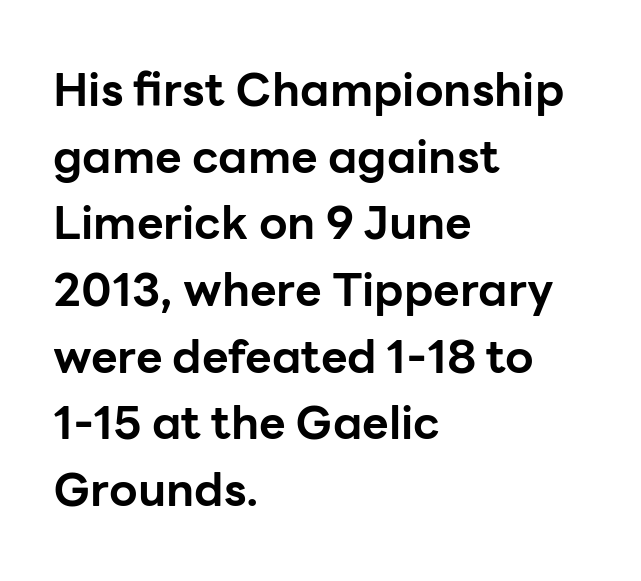
{"serif": "no", "italic": "no", "bold": "yes", "weight": "bold", "width": "normal", "stroke_contrast": "low", "x_height": "medium", "monospaced": "no", "underline": "no", "align": "left", "line_spacing": "normal", "line_spacing_ratio": 1.45, "letter_spacing": "normal", "letter_spacing_em": 0.0, "glyph_px": 46}
